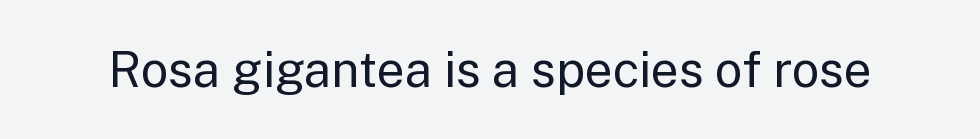
Q: Is the text bold? A: No.
Q: Is the text italic (slanted)? A: No, it is upright.
Q: Is the typeface a serif or a sans-serif typeface? A: Sans-serif.
Q: Is the text underlined? A: No.
Q: Is the spacing between letters normal or unusually wide? A: Normal.
Q: Width (condensed, normal, or wide)? A: Normal.
Q: Stroke contrast? A: Low.
Q: x-height? A: Medium.
Q: Monospaced? A: No.
